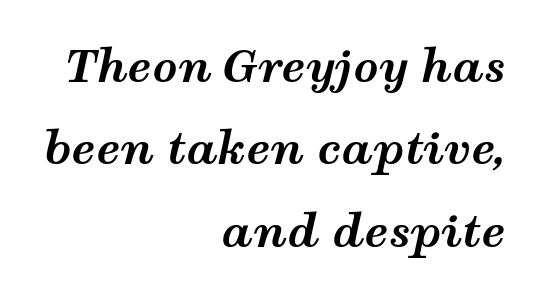
Q: Is the text bold? A: Yes.
Q: Is the text italic (slanted)? A: Yes, it leans right by about 12 degrees.
Q: Is the text underlined? A: No.
Q: How is the paragraph aligned? A: Right-aligned.
Q: Is the spacing between letters normal or unusually wide? A: Normal.
Q: Width (condensed, normal, or wide)? A: Wide.
Q: Stroke contrast? A: Medium.
Q: x-height? A: Medium.
Q: Monospaced? A: No.
